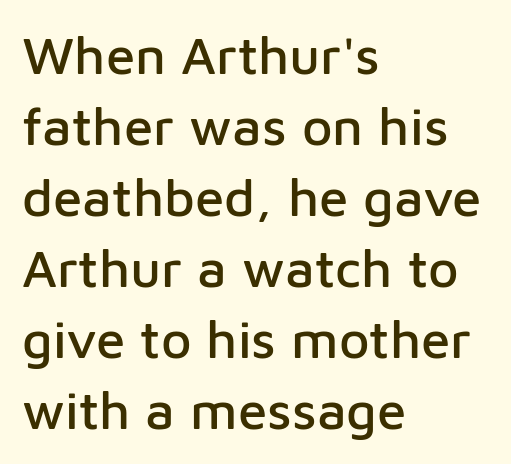
Varying glyph widths throughout — classic text-font behaviour. Glance below the letters and you will spot only blank space. The passage is arranged the way most books set body copy — flush left. This is the regular roman posture of the typeface. To sum up the face: it is a sans, with no serifs. What's the leading like? Ordinary, nothing unusual.
